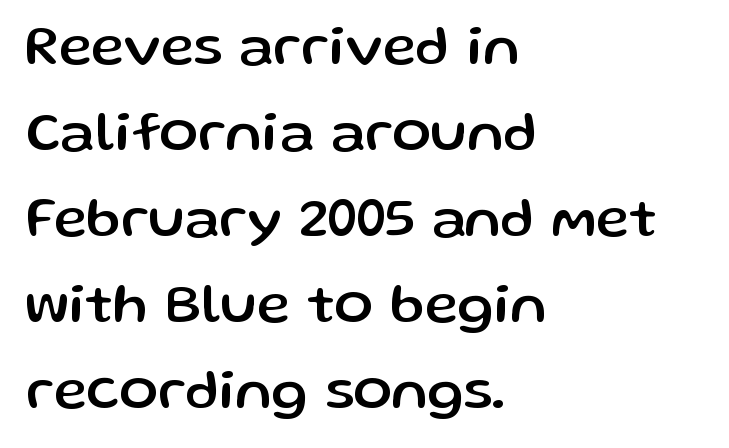
{"serif": "no", "italic": "no", "width": "normal", "stroke_contrast": "low", "x_height": "medium", "monospaced": "no", "underline": "no", "align": "left", "line_spacing": "normal", "line_spacing_ratio": 1.51, "letter_spacing": "normal", "letter_spacing_em": 0.0, "glyph_px": 57}
